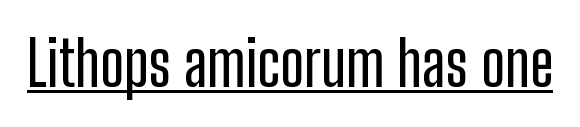
{"serif": "no", "italic": "no", "width": "condensed", "stroke_contrast": "low", "x_height": "medium", "monospaced": "no", "underline": "yes", "letter_spacing": "normal", "letter_spacing_em": 0.0, "glyph_px": 62}
